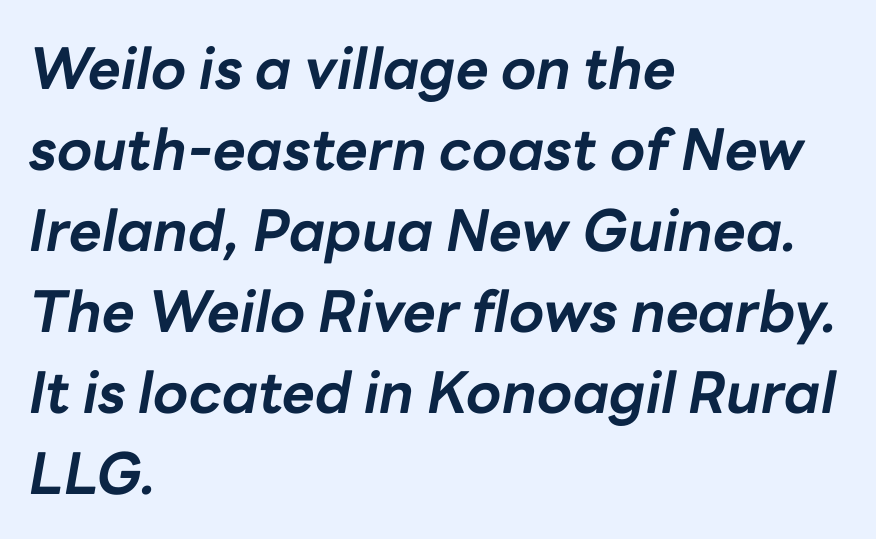
{"italic": "yes", "lean": "right", "slant_degrees": 10, "bold": "yes", "weight": "bold", "width": "normal", "stroke_contrast": "low", "x_height": "medium", "monospaced": "no", "underline": "no", "align": "left", "line_spacing": "normal", "line_spacing_ratio": 1.42, "letter_spacing": "normal", "letter_spacing_em": 0.0, "glyph_px": 57}
